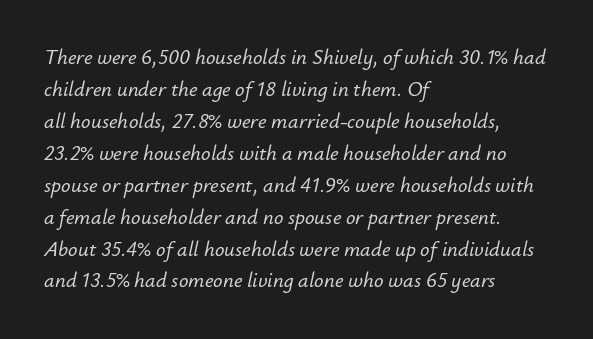
The image shows 21 px text type, italic (leaning right); set left-aligned, normal line spacing (1.52x), normal letter spacing, not underlined.
